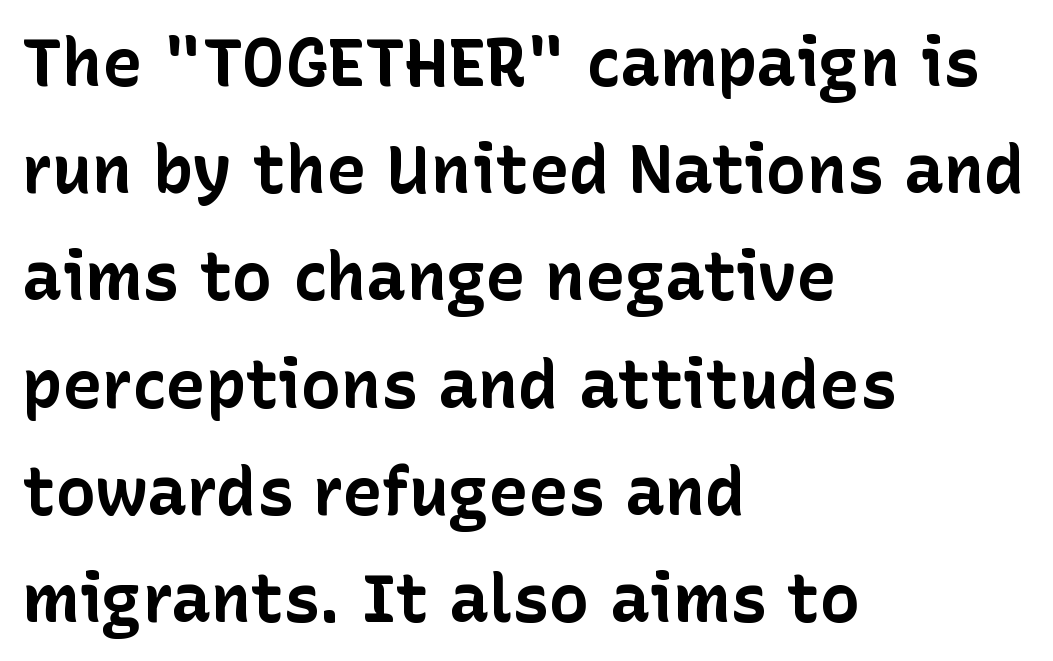
The image shows 67 px bold sans-serif type, upright; set left-aligned, normal line spacing (1.6x), normal letter spacing, not underlined; low stroke contrast and a medium x-height.
